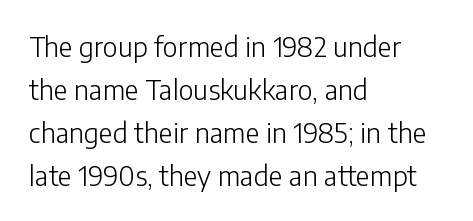
Q: Is the text bold? A: No.
Q: Is the text italic (slanted)? A: No, it is upright.
Q: Is the text underlined? A: No.
Q: How is the paragraph aligned? A: Left-aligned.
Q: Is the spacing between letters normal or unusually wide? A: Normal.
Q: Is the spacing between lines tight, normal or loose? A: Normal.
